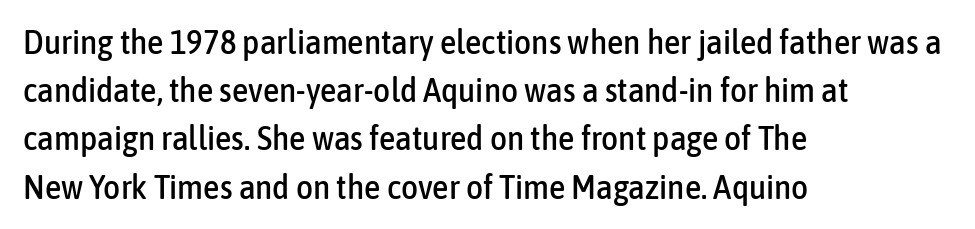
{"serif": "no", "italic": "no", "width": "condensed", "stroke_contrast": "low", "x_height": "medium", "monospaced": "no", "underline": "no", "align": "left", "line_spacing": "normal", "line_spacing_ratio": 1.46, "letter_spacing": "normal", "letter_spacing_em": 0.0, "glyph_px": 33}
